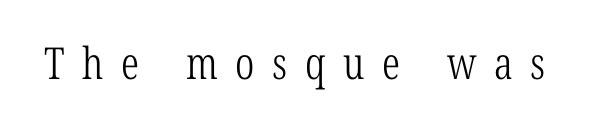
{"serif": "yes", "italic": "no", "bold": "no", "weight": "light", "width": "condensed", "stroke_contrast": "low", "x_height": "medium", "monospaced": "no", "underline": "no", "letter_spacing": "wide", "letter_spacing_em": 0.4, "glyph_px": 44}
